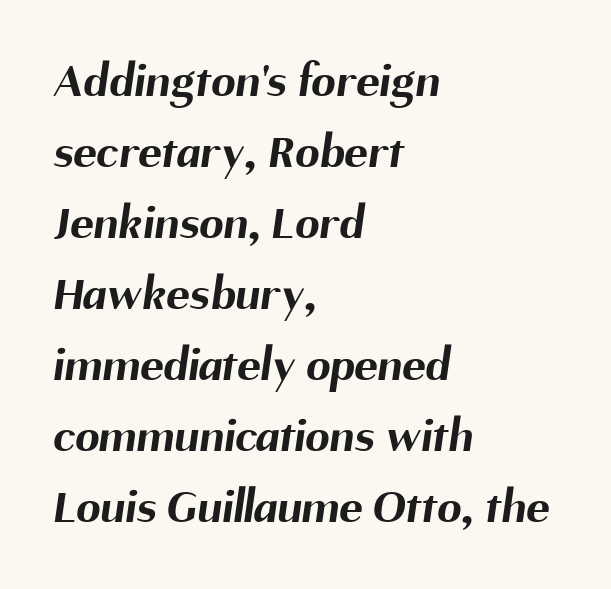
The image shows 49 px bold sans-serif type; set left-aligned, normal line spacing (1.45x), normal letter spacing, not underlined; medium stroke contrast and a medium x-height.
